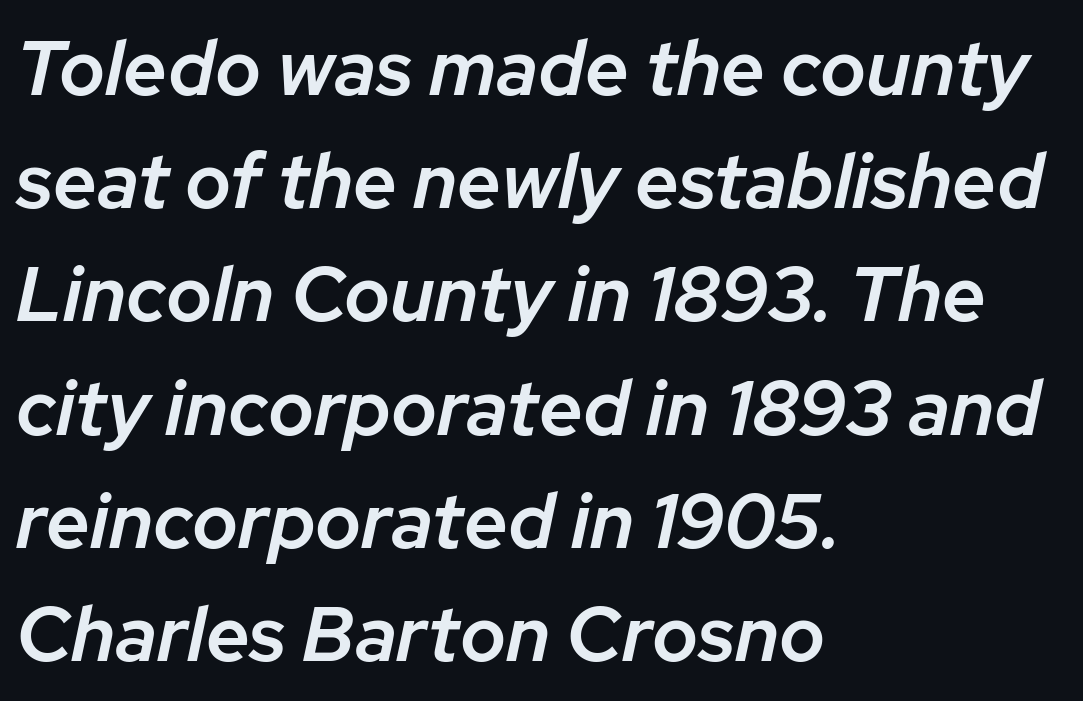
{"italic": "yes", "lean": "right", "slant_degrees": 12, "bold": "semi", "weight": "semibold", "width": "normal", "stroke_contrast": "low", "x_height": "medium", "monospaced": "no", "underline": "no", "align": "left", "line_spacing": "normal", "line_spacing_ratio": 1.47, "letter_spacing": "normal", "letter_spacing_em": 0.0, "glyph_px": 77}
